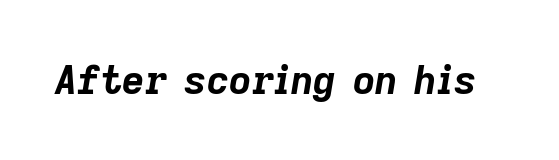
The image shows 39 px bold type, italic (leaning right); set normal letter spacing, not underlined; low stroke contrast and a medium x-height.
